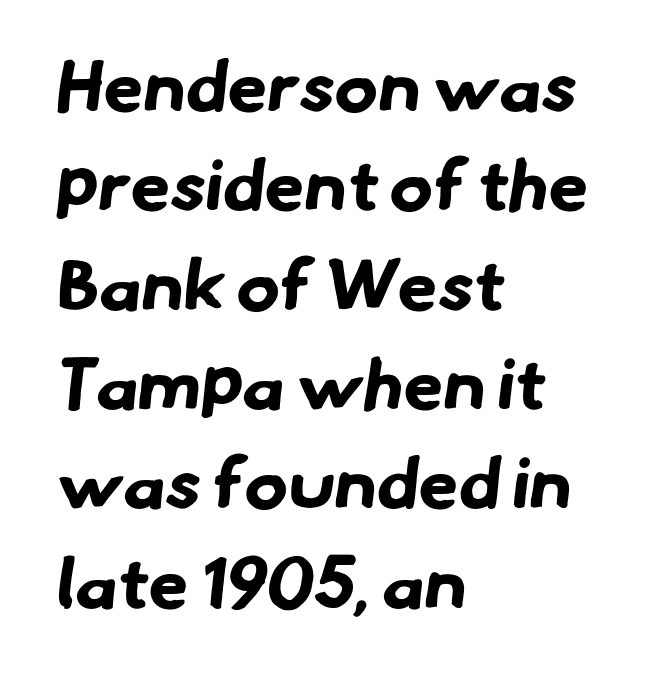
{"serif": "no", "bold": "yes", "weight": "bold", "width": "normal", "stroke_contrast": "low", "x_height": "small", "monospaced": "no", "underline": "no", "align": "left", "line_spacing": "normal", "line_spacing_ratio": 1.38, "letter_spacing": "normal", "letter_spacing_em": 0.0, "glyph_px": 72}
